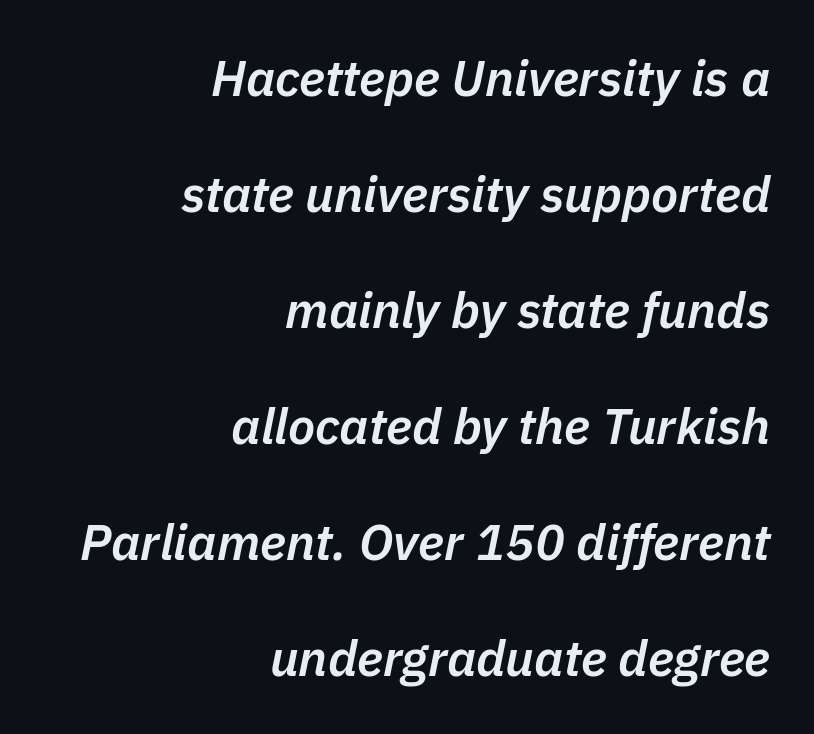
{"italic": "yes", "lean": "right", "slant_degrees": 11, "bold": "semi", "weight": "semibold", "width": "normal", "stroke_contrast": "low", "x_height": "medium", "monospaced": "no", "underline": "no", "align": "right", "line_spacing": "loose", "line_spacing_ratio": 2.32, "letter_spacing": "normal", "letter_spacing_em": 0.0, "glyph_px": 50}
